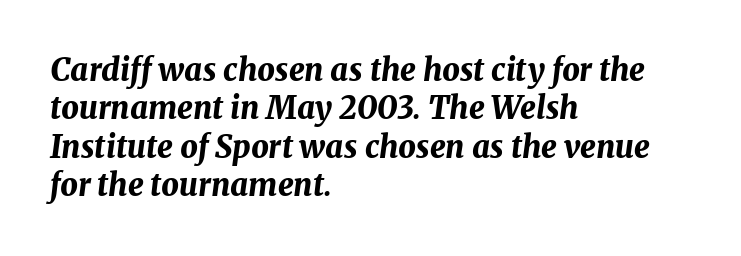
The image shows 31 px bold type, italic (leaning right); set left-aligned, line spacing 1.24x, normal letter spacing, not underlined; medium stroke contrast and a medium x-height.
